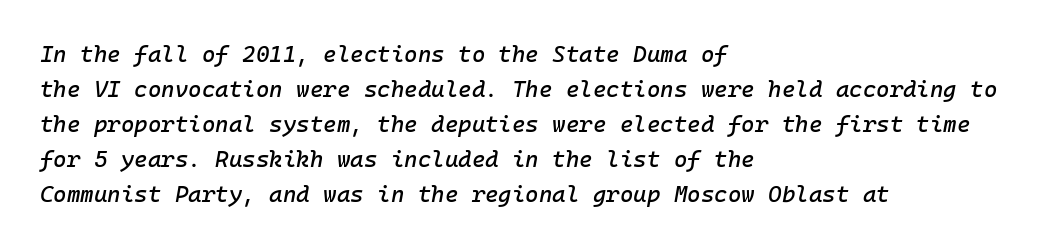
The area under the type is left untouched. Vertically, the passage feels balanced, rows spaced as you'd expect. A classic flush-left, rag-right setting is used for this passage. Default kerning and tracking; the words read as compact shapes. The whole block is typeset with a tilt.
